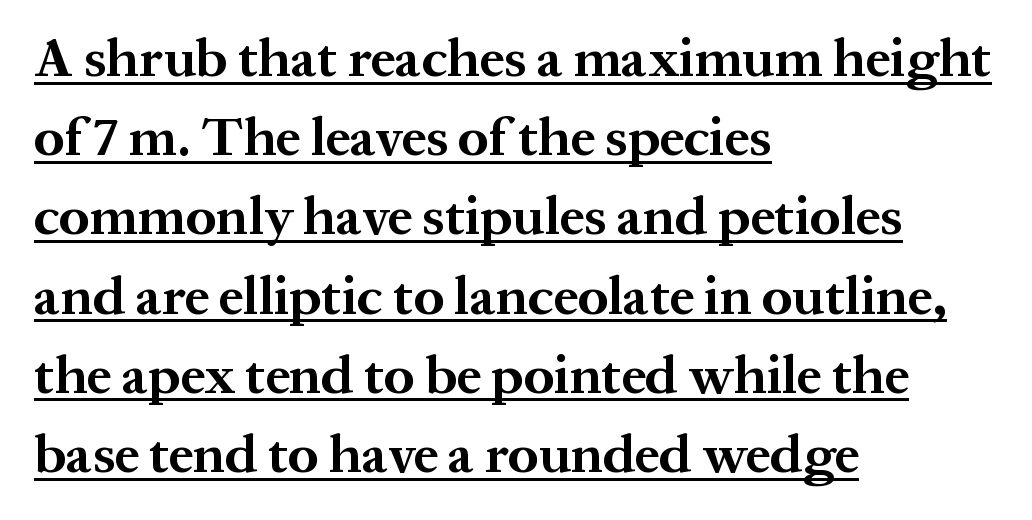
The image shows 55 px bold serif type, upright; set left-aligned, normal line spacing (1.44x), normal letter spacing, underlined; medium stroke contrast and a medium x-height.
